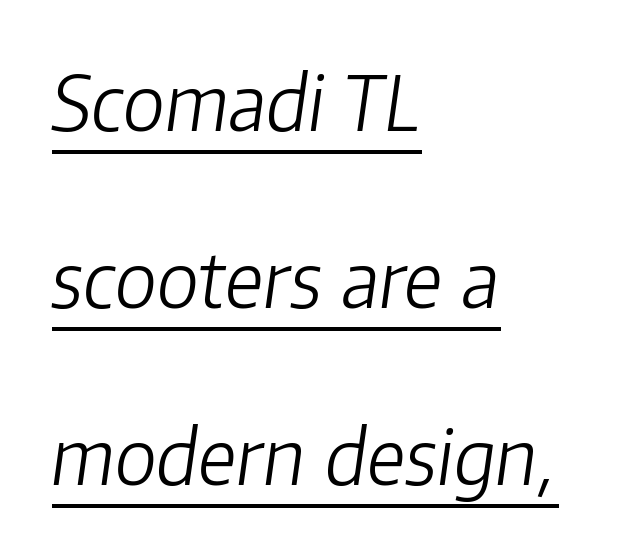
Q: Is the text bold? A: No.
Q: Is the text italic (slanted)? A: Yes, it leans right by about 8 degrees.
Q: Is the text underlined? A: Yes.
Q: How is the paragraph aligned? A: Left-aligned.
Q: Is the spacing between letters normal or unusually wide? A: Normal.
Q: Is the spacing between lines tight, normal or loose? A: Loose.
Q: Width (condensed, normal, or wide)? A: Normal.
Q: Stroke contrast? A: Low.
Q: x-height? A: Medium.
Q: Monospaced? A: No.
